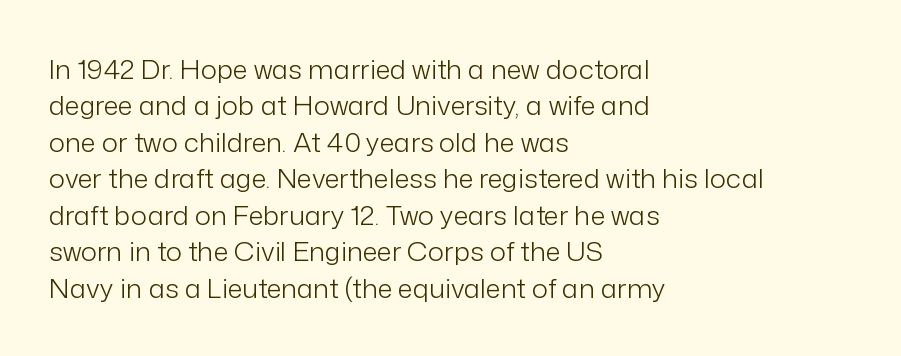
{"italic": "no", "bold": "no", "underline": "no", "align": "left", "line_spacing": "normal", "line_spacing_ratio": 1.35, "letter_spacing": "normal", "letter_spacing_em": 0.0, "glyph_px": 27}
